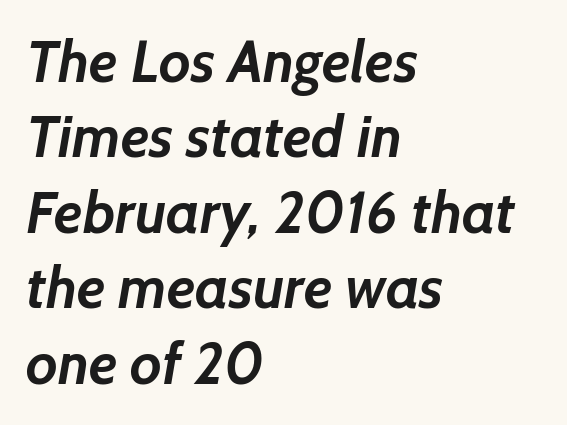
The image shows 58 px semibold sans-serif type; set left-aligned, normal line spacing (1.3x), normal letter spacing, not underlined; low stroke contrast and a medium x-height.
